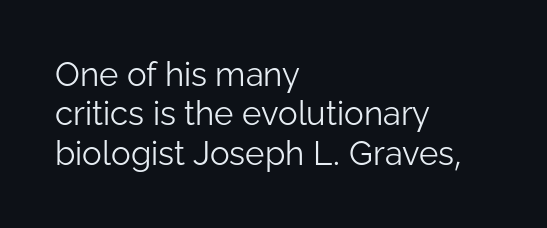
{"serif": "no", "italic": "no", "bold": "no", "weight": "light", "width": "normal", "stroke_contrast": "low", "x_height": "medium", "monospaced": "no", "underline": "no", "align": "left", "line_spacing_ratio": 1.19, "letter_spacing": "normal", "letter_spacing_em": 0.0, "glyph_px": 33}
